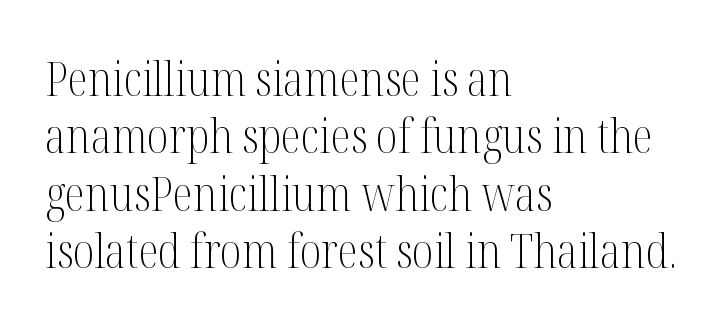
The image shows 47 px light, condensed serif type, upright; set left-aligned, line spacing 1.22x, normal letter spacing, not underlined; medium stroke contrast and a medium x-height.
